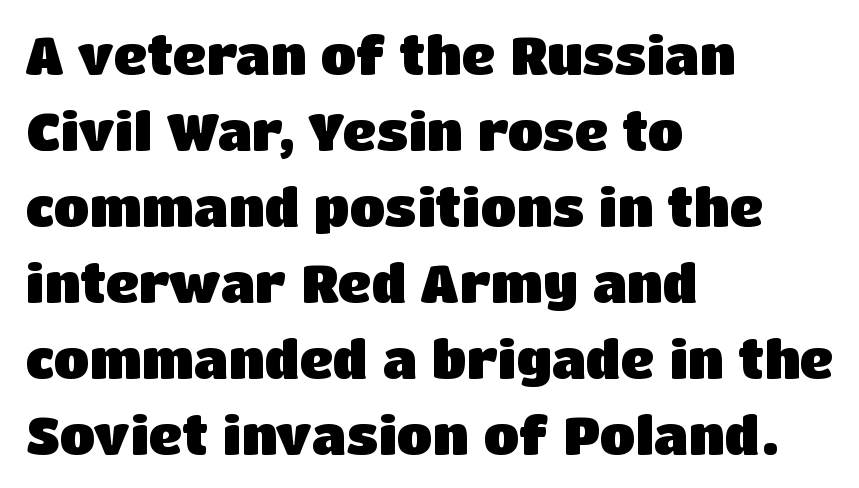
Students, note that the glyphs here touch the page at normal intervals. Quick note: not italic, upright. The face used here has the dense, thick strokes of a bold. These lines are composed in type without serifs.
